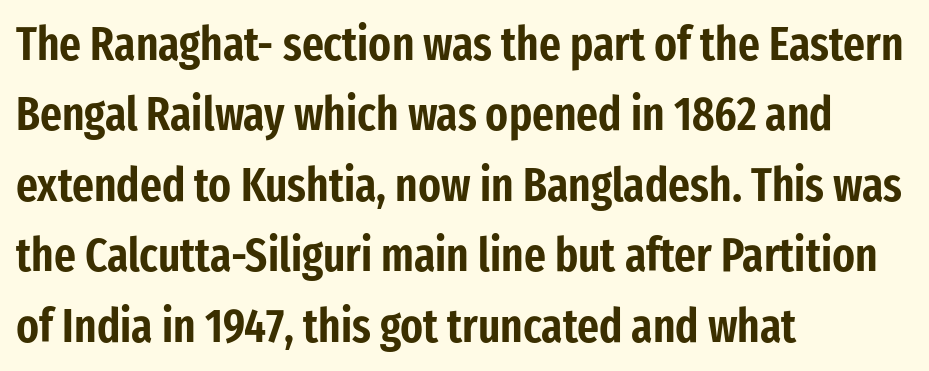
The image shows 47 px condensed sans-serif type, upright; set left-aligned, normal line spacing (1.5x), normal letter spacing, not underlined; low stroke contrast and a medium x-height.
